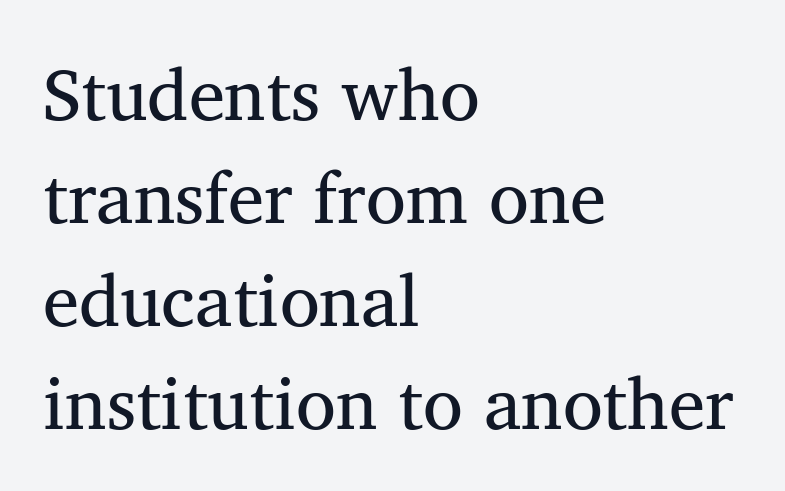
The string is rendered with underlining switched off. The rendering shows small feet on the letterforms — a serif design. The letters sit at their default tracking, neither squeezed nor spread. The weight would be labelled regular, book, light, or lighter still. Is this a fixed-width face? No — the glyphs have proportional, varying widths. Rows of type keep a routine distance in the vertical direction.
